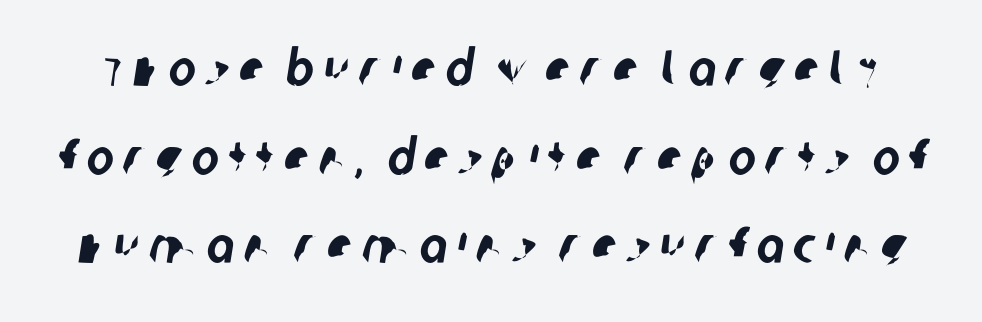
Q: Is the typeface a serif or a sans-serif typeface? A: Sans-serif.
Q: Is the text underlined? A: No.
Q: Width (condensed, normal, or wide)? A: Condensed.
Q: Stroke contrast? A: Low.
Q: x-height? A: Large.
Q: Monospaced? A: No.
